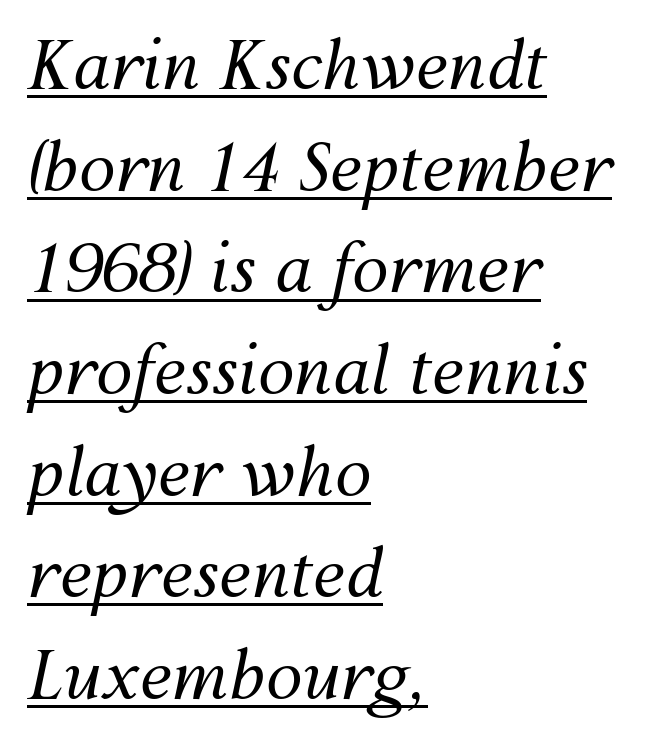
The image shows 66 px regular-weight type, italic (leaning right); set left-aligned, normal line spacing (1.54x), normal letter spacing, underlined; medium stroke contrast and a medium x-height.
